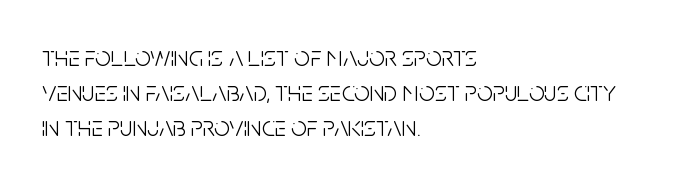
The image shows 28 px light, condensed sans-serif type, upright; set left-aligned, normal line spacing (1.25x), normal letter spacing, not underlined; low stroke contrast and a large x-height.
